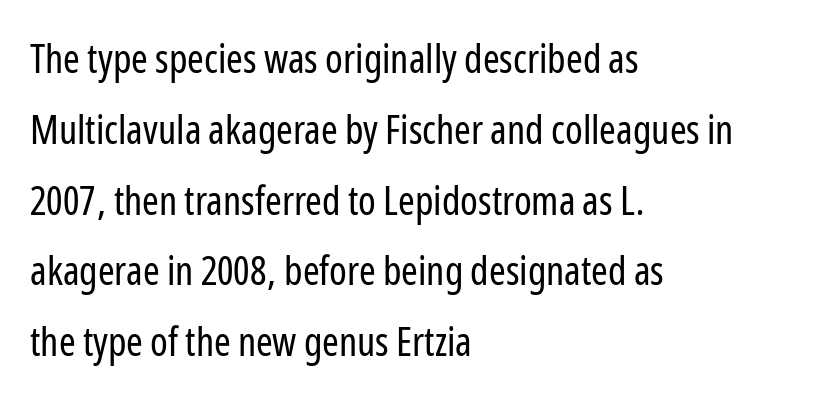
No letter is thick-stroked: the sample isn't bold. Looks like regular typesetting: each glyph gets only the width it needs. The letters stand upright; this is a roman face. The baseline area is clear. Every row of glyphs begins at an identical x-position on the left.
